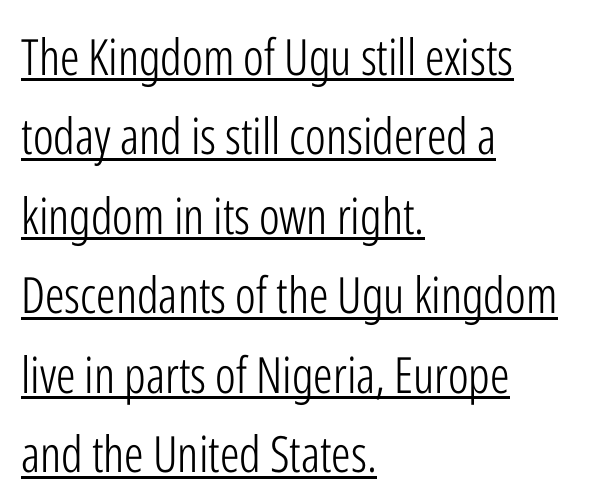
Q: Is the text bold? A: No.
Q: Is the text italic (slanted)? A: No, it is upright.
Q: Is the typeface a serif or a sans-serif typeface? A: Sans-serif.
Q: Is the text underlined? A: Yes.
Q: How is the paragraph aligned? A: Left-aligned.
Q: Is the spacing between letters normal or unusually wide? A: Normal.
Q: Is the spacing between lines tight, normal or loose? A: Normal.
Q: Width (condensed, normal, or wide)? A: Condensed.
Q: Stroke contrast? A: Low.
Q: x-height? A: Medium.
Q: Monospaced? A: No.
